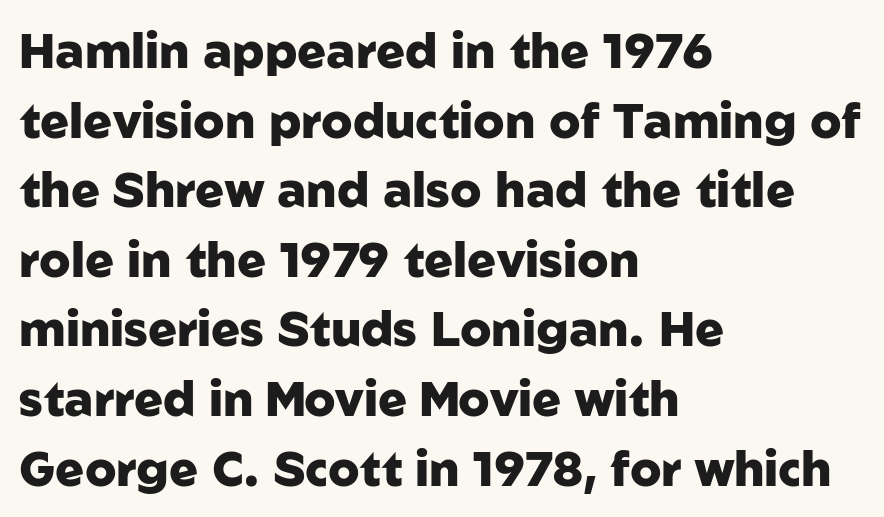
{"serif": "no", "italic": "no", "bold": "yes", "weight": "heavy", "width": "normal", "stroke_contrast": "low", "x_height": "medium", "monospaced": "no", "underline": "no", "align": "left", "line_spacing": "normal", "line_spacing_ratio": 1.45, "letter_spacing": "normal", "letter_spacing_em": 0.0, "glyph_px": 48}
